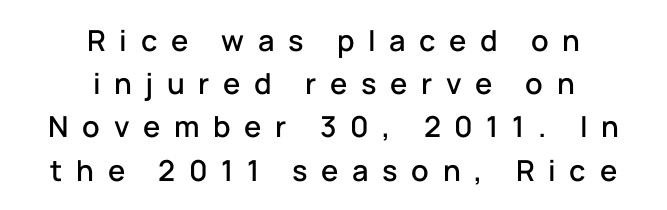
Vertical spacing — default. Note the varied advance widths — an 'i' is clearly narrower than an 'm'. One-word summary of the alignment: center. Here the glyphs are tracked loosely, breaking word shapes into spaced letters. The lettering holds an erect, upright posture throughout.
